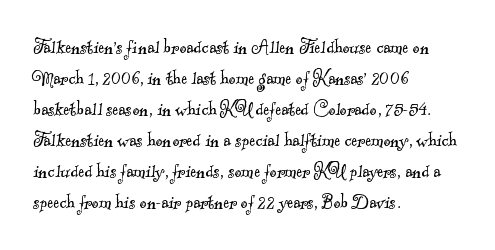
The image shows 22 px text type; set left-aligned, normal line spacing (1.41x), normal letter spacing, not underlined.
